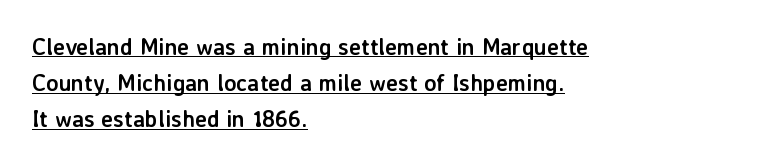
{"italic": "no", "bold": "yes", "underline": "yes", "align": "left", "line_spacing": "normal", "line_spacing_ratio": 1.57, "letter_spacing": "normal", "letter_spacing_em": 0.0, "glyph_px": 23}
